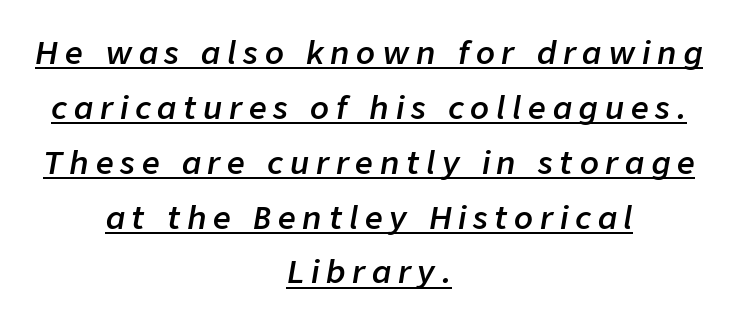
The image shows 31 px semibold type, italic (leaning right); set centered, line spacing 1.77x, unusually wide letter spacing (+0.22 em), underlined; low stroke contrast and a medium x-height.
